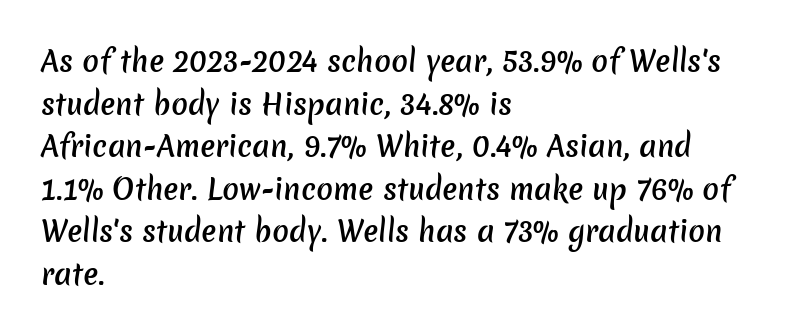
Tracking here is standard; glyphs follow each other at the usual distance. I'd call this a sans setting — the letters go barefoot. The area under the type is left untouched. A semibold gives these letters moderate extra thickness, short of bold.
